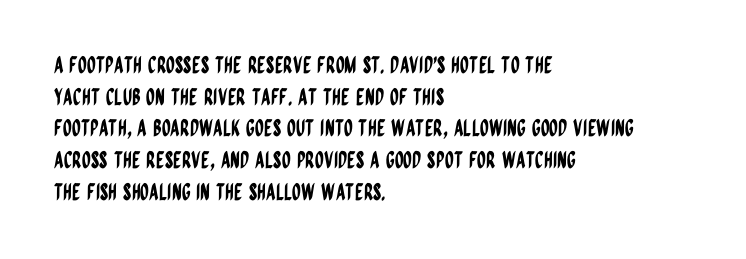
The image shows 23 px text type, upright; set left-aligned, normal line spacing (1.38x), normal letter spacing, not underlined.
